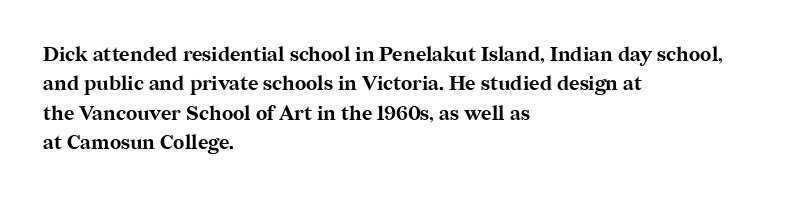
Q: Is the text bold? A: Yes.
Q: Is the text italic (slanted)? A: No, it is upright.
Q: Is the text underlined? A: No.
Q: How is the paragraph aligned? A: Left-aligned.
Q: Is the spacing between letters normal or unusually wide? A: Normal.
Q: Is the spacing between lines tight, normal or loose? A: Normal.
